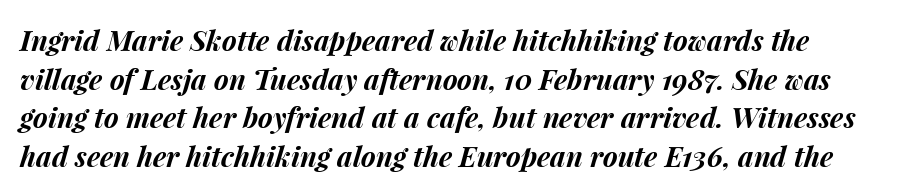
The image shows 28 px bold type, italic (leaning right); set normal line spacing (1.38x), normal letter spacing, not underlined; medium stroke contrast and a medium x-height.
